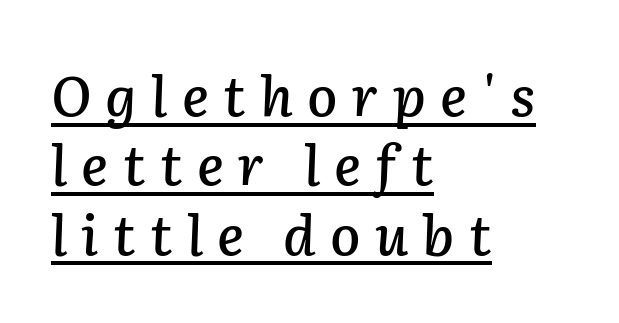
The image shows 55 px text type, italic (leaning right); set left-aligned, normal line spacing (1.26x), unusually wide letter spacing (+0.26 em), underlined; low stroke contrast and a medium x-height.
